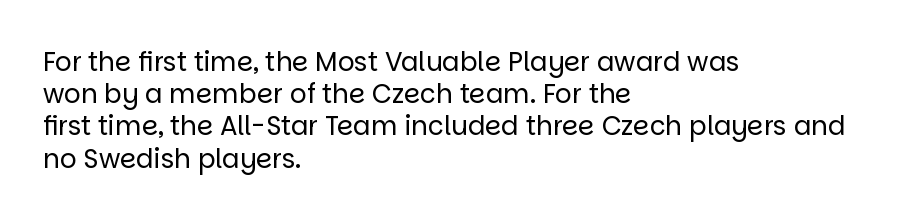
{"italic": "no", "bold": "no", "underline": "no", "align": "left", "line_spacing_ratio": 1.24, "letter_spacing": "normal", "letter_spacing_em": 0.0, "glyph_px": 26}
